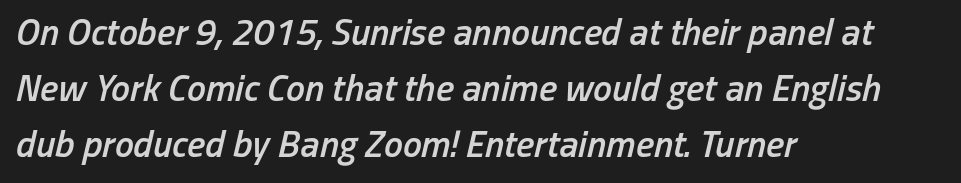
Q: Is the text bold? A: Semi-bold.
Q: Is the text italic (slanted)? A: Yes, it leans right by about 13 degrees.
Q: Is the text underlined? A: No.
Q: How is the paragraph aligned? A: Left-aligned.
Q: Is the spacing between letters normal or unusually wide? A: Normal.
Q: Is the spacing between lines tight, normal or loose? A: Normal.
Q: Width (condensed, normal, or wide)? A: Condensed.
Q: Stroke contrast? A: Low.
Q: x-height? A: Medium.
Q: Monospaced? A: No.
